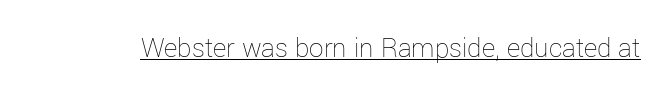
{"italic": "no", "bold": "no", "weight": "thin", "width": "normal", "stroke_contrast": "low", "x_height": "medium", "monospaced": "no", "underline": "yes", "letter_spacing": "normal", "letter_spacing_em": 0.0, "glyph_px": 29}
